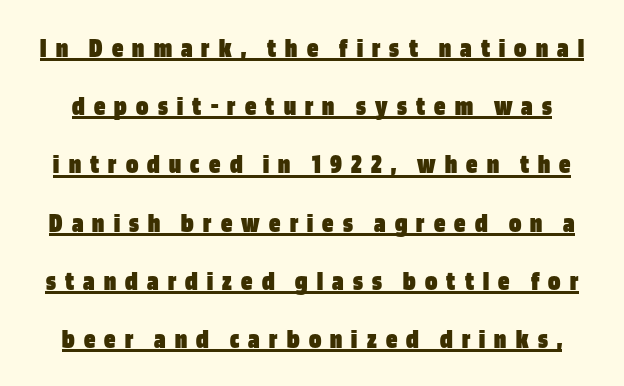
Characters remain perfectly vertical along every line. These lines are rendered in a variable-pitch font. One glance says open: line gaps are wider than usual. Typesetter's note: full bold, strokes at maximum text heaviness. You can tell from the bare stems that sans-serif type was used. This sample uses expanded letter spacing, leaving extra air between glyphs.
